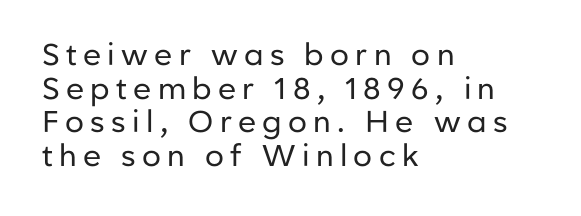
The image shows 30 px regular-weight sans-serif type, upright; set left-aligned, tight line spacing (1.12x), unusually wide letter spacing (+0.21 em), not underlined; low stroke contrast and a medium x-height.
